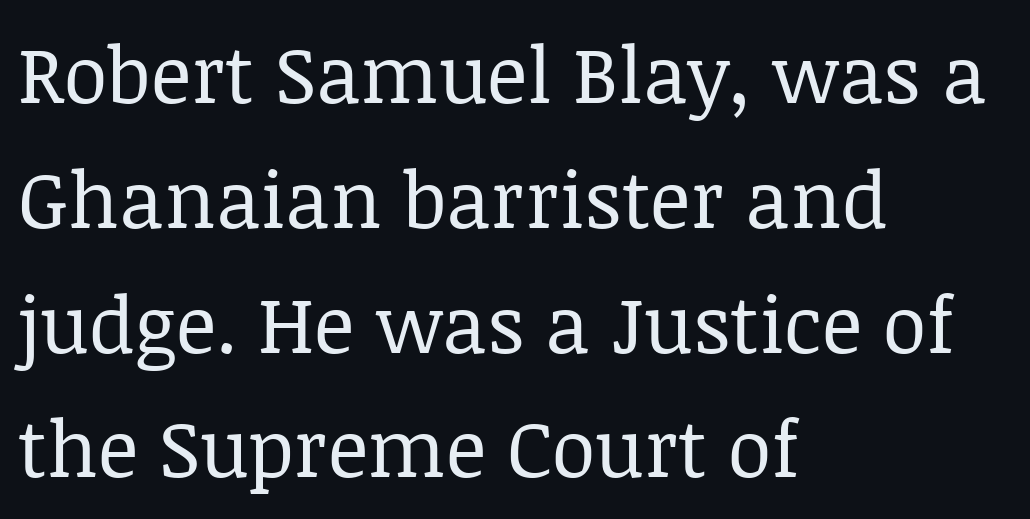
{"serif": "yes", "italic": "no", "bold": "no", "weight": "regular", "width": "normal", "stroke_contrast": "low", "x_height": "large", "monospaced": "no", "underline": "no", "align": "left", "line_spacing": "normal", "line_spacing_ratio": 1.58, "letter_spacing": "normal", "letter_spacing_em": 0.0, "glyph_px": 79}
